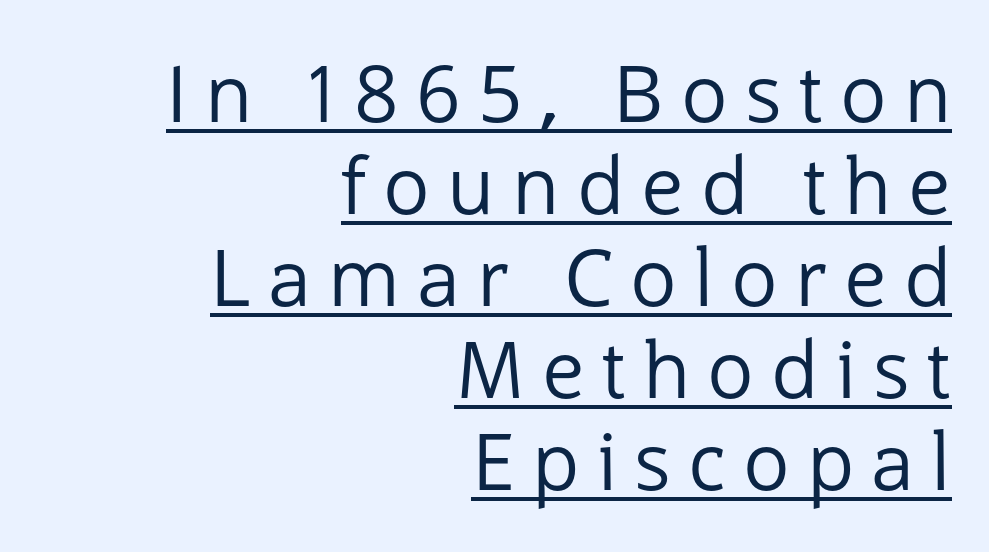
The passage shown has open, widely tracked lettering throughout. Stroke mass is kept to a normal reading level or below. A typesetter would label this face a sans. The face used here is proportionally spaced, like ordinary book or web type. Caption: lettering with a line underneath.
